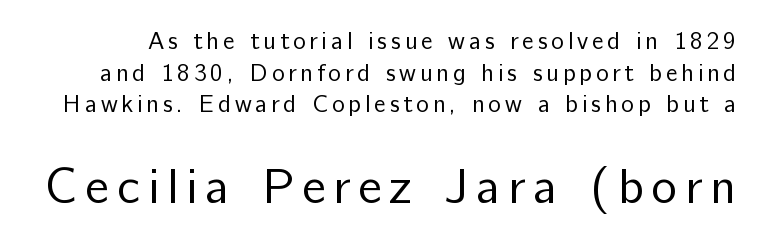
{"serif": "no", "italic": "no", "bold": "no", "weight": "regular", "width": "normal", "stroke_contrast": "low", "x_height": "medium", "monospaced": "no", "underline": "no", "line_spacing": "normal", "line_spacing_ratio": 1.32, "larger_block": "second", "size_ratio": 2.04, "glyph_px": 49}
